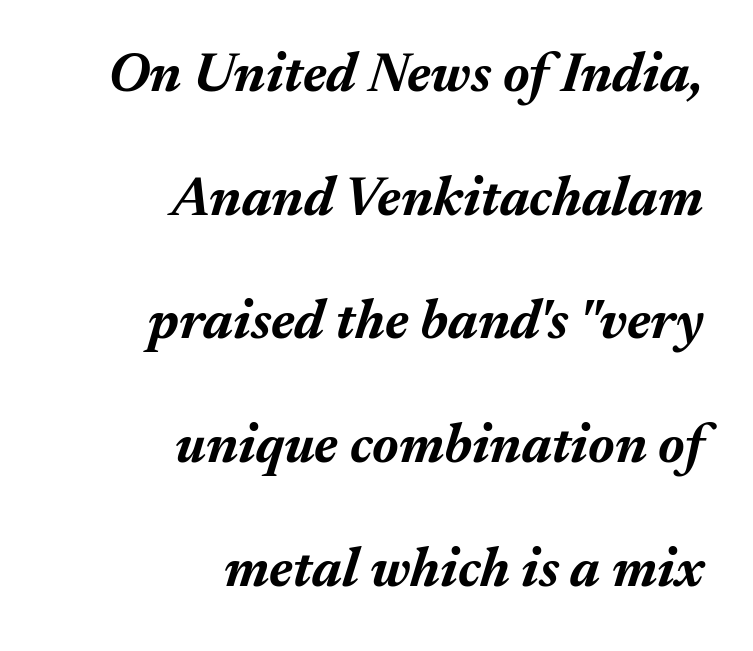
Students, this is bold: see how much ink each stroke carries. A flush-right, rag-left setting is used for this passage. In terms of leading, this rendering errs on the spacious side. Glyph-to-glyph distance matches everyday printed text. It's the slanting kind of type. The string is rendered with underlining switched off.
